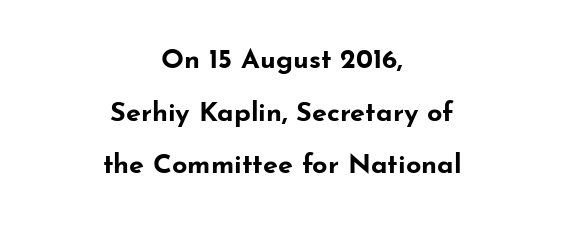
Q: Is the text bold? A: Yes.
Q: Is the text italic (slanted)? A: No, it is upright.
Q: Is the text underlined? A: No.
Q: How is the paragraph aligned? A: Centered.
Q: Is the spacing between letters normal or unusually wide? A: Normal.
Q: Is the spacing between lines tight, normal or loose? A: Loose.
